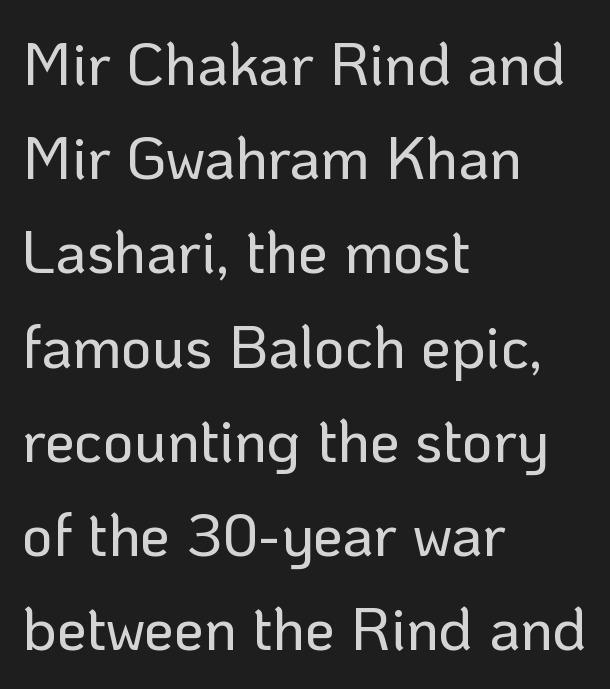
{"serif": "no", "italic": "no", "width": "normal", "stroke_contrast": "low", "x_height": "medium", "monospaced": "no", "underline": "no", "align": "left", "line_spacing": "normal", "line_spacing_ratio": 1.57, "letter_spacing": "normal", "letter_spacing_em": 0.0, "glyph_px": 60}
